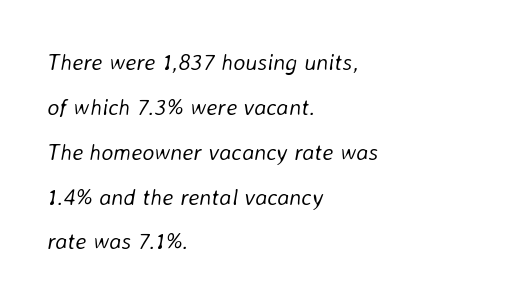
{"italic": "yes", "lean": "right", "slant_degrees": 8, "bold": "no", "underline": "no", "align": "left", "line_spacing": "loose", "line_spacing_ratio": 1.95, "letter_spacing": "normal", "letter_spacing_em": 0.0, "glyph_px": 23}
